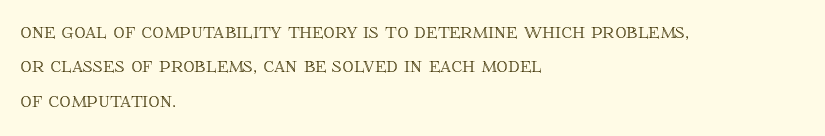
Q: Is the text italic (slanted)? A: No, it is upright.
Q: Is the text underlined? A: No.
Q: How is the paragraph aligned? A: Left-aligned.
Q: Is the spacing between letters normal or unusually wide? A: Normal.
Q: Is the spacing between lines tight, normal or loose? A: Normal.
